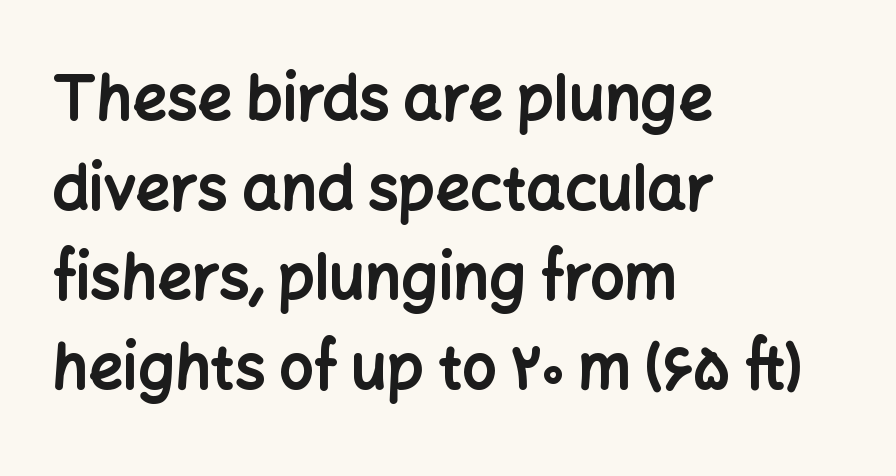
The image shows 61 px bold sans-serif type, upright; set left-aligned, normal line spacing (1.47x), normal letter spacing, not underlined; low stroke contrast and a medium x-height.
